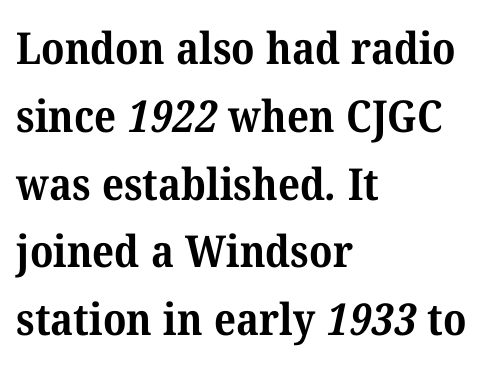
The image shows 44 px bold serif type; set left-aligned, normal line spacing (1.54x), normal letter spacing, not underlined; medium stroke contrast and a medium x-height.
